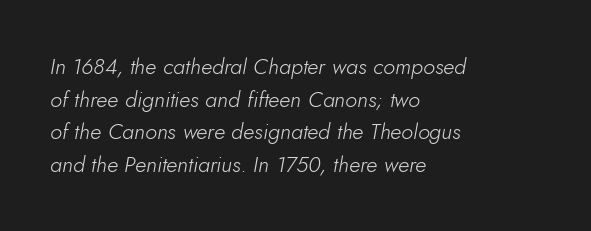
Q: Is the text bold? A: No.
Q: Is the text italic (slanted)? A: Yes, it leans right by about 10 degrees.
Q: Is the text underlined? A: No.
Q: How is the paragraph aligned? A: Left-aligned.
Q: Is the spacing between letters normal or unusually wide? A: Normal.
Q: Is the spacing between lines tight, normal or loose? A: Normal.
